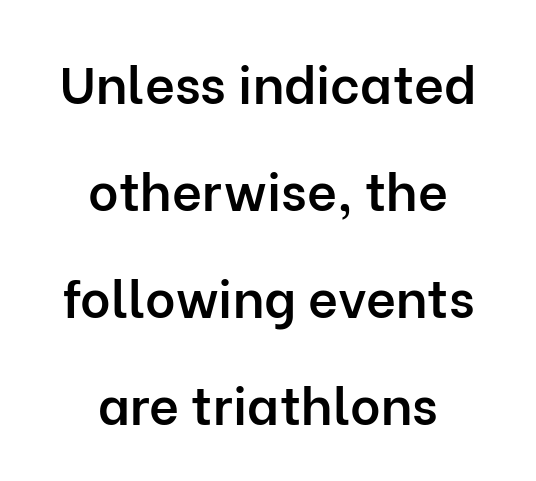
The image shows 52 px semibold sans-serif type, upright; set centered, loose line spacing (2.06x), normal letter spacing, not underlined; low stroke contrast and a medium x-height.
